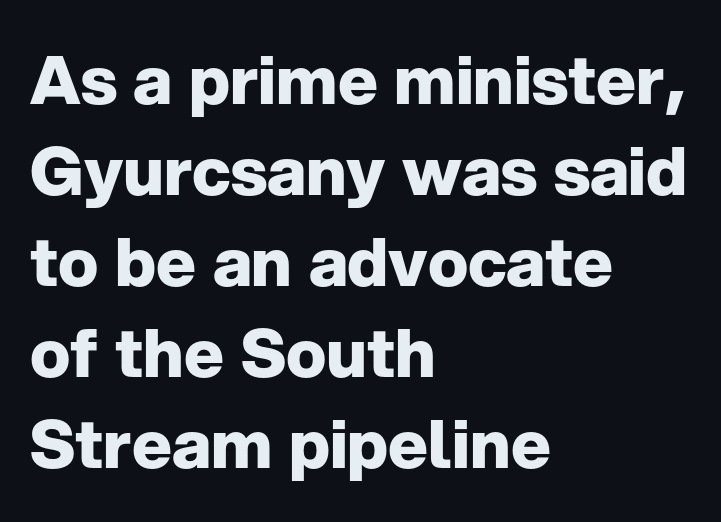
Q: Is the text bold? A: Yes.
Q: Is the text italic (slanted)? A: No, it is upright.
Q: Is the typeface a serif or a sans-serif typeface? A: Sans-serif.
Q: Is the text underlined? A: No.
Q: How is the paragraph aligned? A: Left-aligned.
Q: Is the spacing between letters normal or unusually wide? A: Normal.
Q: Is the spacing between lines tight, normal or loose? A: Normal.
Q: Width (condensed, normal, or wide)? A: Normal.
Q: Stroke contrast? A: Low.
Q: x-height? A: Medium.
Q: Monospaced? A: No.
